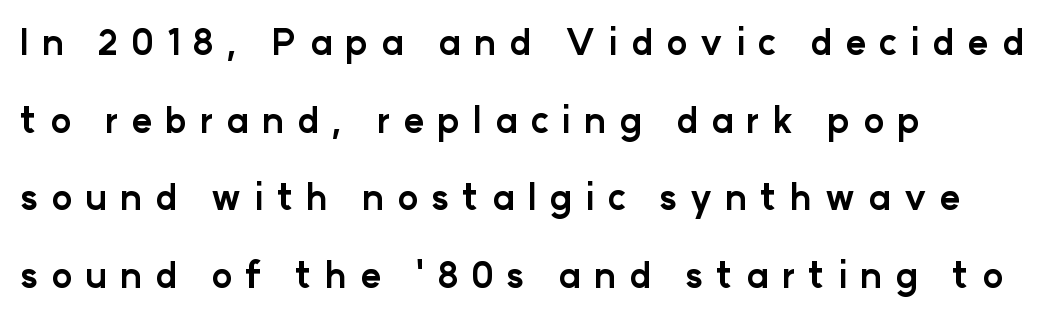
Q: Is the text bold? A: Yes.
Q: Is the text italic (slanted)? A: No, it is upright.
Q: Is the typeface a serif or a sans-serif typeface? A: Sans-serif.
Q: Is the text underlined? A: No.
Q: How is the paragraph aligned? A: Left-aligned.
Q: Is the spacing between letters normal or unusually wide? A: Unusually wide.
Q: Is the spacing between lines tight, normal or loose? A: Loose.
Q: Width (condensed, normal, or wide)? A: Normal.
Q: Stroke contrast? A: Low.
Q: x-height? A: Medium.
Q: Monospaced? A: No.
